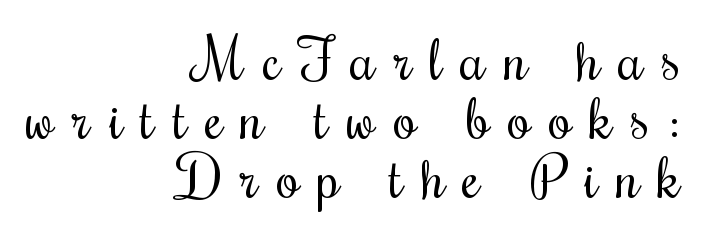
Typeset ragged left — the right edge is the straight one. Line spacing here is tight. Note the varied advance widths — an 'i' is clearly narrower than an 'm'. Think standard paragraph weight, or any step lighter than that.
